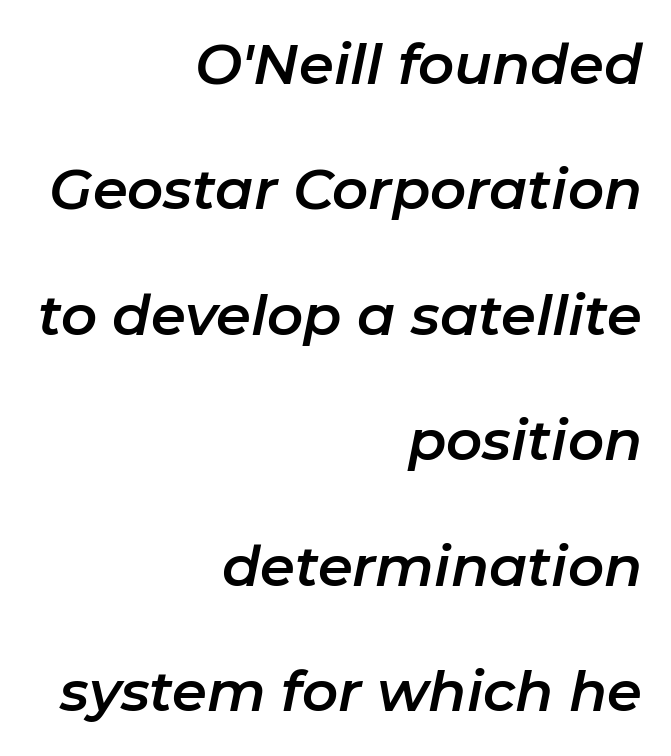
The image shows 56 px text type, italic (leaning right); set right-aligned, loose line spacing (2.24x), normal letter spacing, not underlined; low stroke contrast and a medium x-height.
